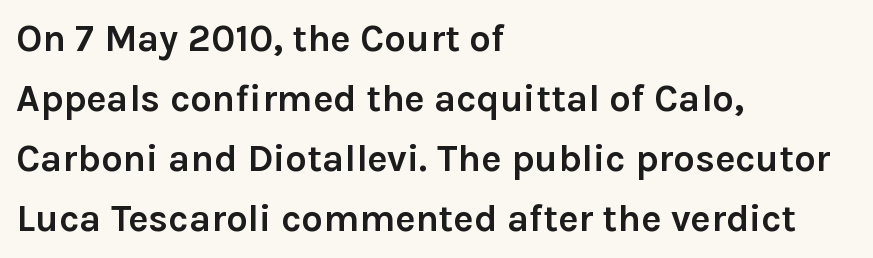
Quick note: interline space is typical. The paragraph has a hard left edge and a soft right edge. Note the varied advance widths — an 'i' is clearly narrower than an 'm'. Caption: standard tracking, unaltered. Bold? Absolutely — the strokes are thick and heavy. The face used here is a sans, in the tradition of grotesques and geometrics.
